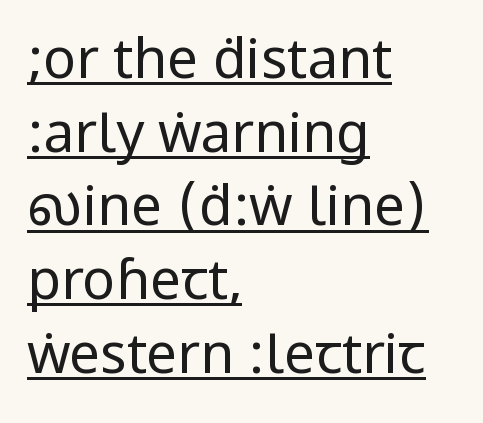
The glyphs in this specimen are sans serif. Posture: upright roman. No extra ink here — the face is not bold. This rendering features underlined lettering. The passage shown has conventional tracking throughout. Leading: standard.
